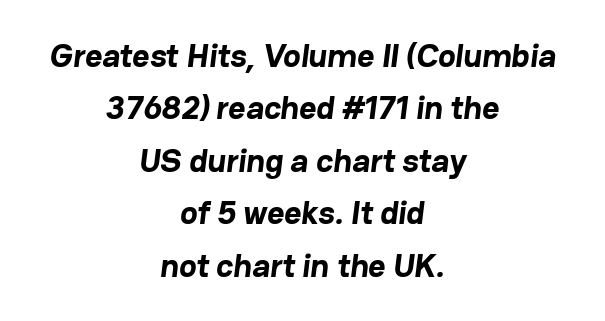
{"serif": "no", "bold": "yes", "weight": "bold", "width": "normal", "stroke_contrast": "low", "x_height": "medium", "monospaced": "no", "underline": "no", "align": "center", "line_spacing": "normal", "line_spacing_ratio": 1.59, "letter_spacing": "normal", "letter_spacing_em": 0.0, "glyph_px": 33}
